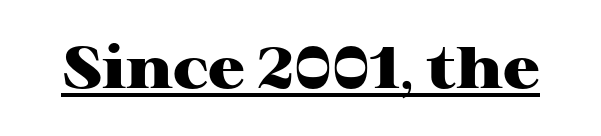
The image shows 58 px heavy, wide serif type, upright; set normal letter spacing, underlined; high stroke contrast and a medium x-height.
